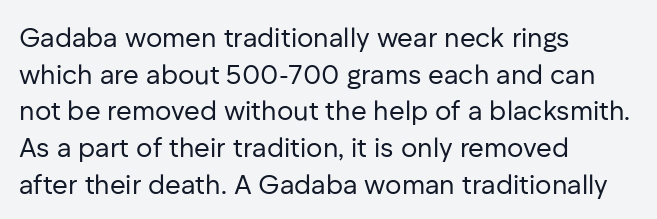
Reading down the block, your eye returns to a fixed left position each line. Do the letters lean? They stand straight. The strip under each line holds only bare page. Bold? No — there's no thickening of the strokes. Line spacing here is normal. Glyph-to-glyph distance matches everyday printed text.
